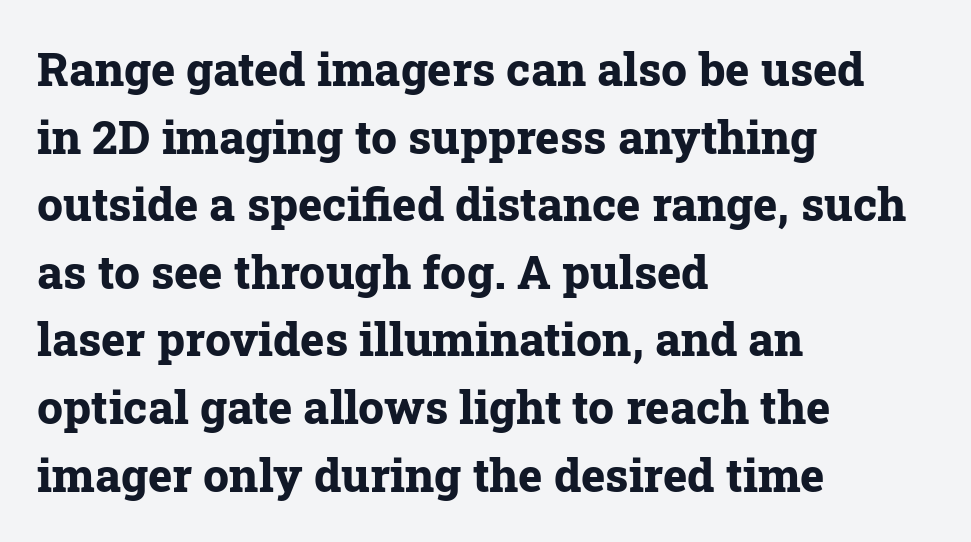
Q: Is the text bold? A: Yes.
Q: Is the text italic (slanted)? A: No, it is upright.
Q: Is the typeface a serif or a sans-serif typeface? A: Serif.
Q: Is the text underlined? A: No.
Q: How is the paragraph aligned? A: Left-aligned.
Q: Is the spacing between letters normal or unusually wide? A: Normal.
Q: Is the spacing between lines tight, normal or loose? A: Normal.
Q: Width (condensed, normal, or wide)? A: Normal.
Q: Stroke contrast? A: Low.
Q: x-height? A: Medium.
Q: Monospaced? A: No.
